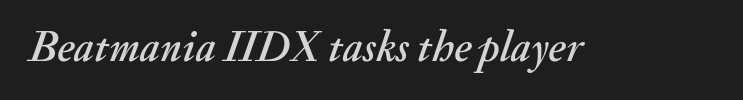
{"italic": "yes", "lean": "right", "slant_degrees": 20, "width": "normal", "stroke_contrast": "medium", "x_height": "small", "monospaced": "no", "underline": "no", "letter_spacing": "normal", "letter_spacing_em": 0.0, "glyph_px": 43}
